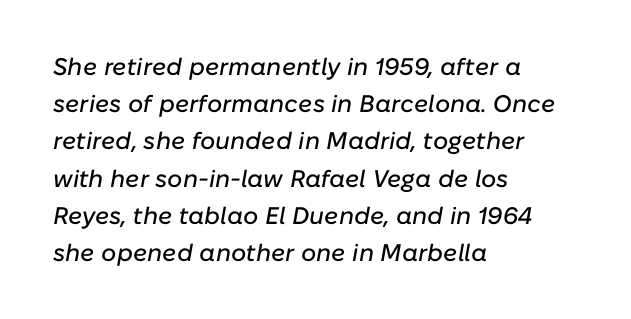
Tracking value appears to be zero — textbook default spacing. Horizontally, the lines are justified to the leading edge only. A typesetter would call this leading conventional body-copy spacing. The face used here has a pronounced slope to its letters. Unmarked baselines from the first word to the last.
